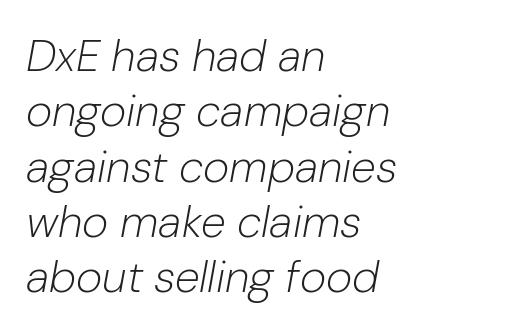
{"italic": "yes", "lean": "right", "slant_degrees": 10, "bold": "no", "weight": "light", "width": "normal", "stroke_contrast": "low", "x_height": "medium", "monospaced": "no", "underline": "no", "align": "left", "line_spacing_ratio": 1.23, "letter_spacing": "normal", "letter_spacing_em": 0.0, "glyph_px": 45}
